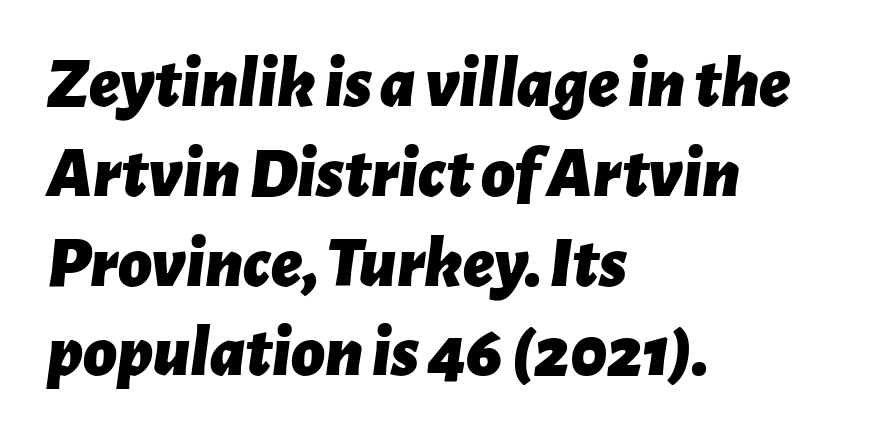
{"italic": "yes", "lean": "right", "slant_degrees": 7, "bold": "yes", "weight": "bold", "width": "normal", "stroke_contrast": "low", "x_height": "medium", "monospaced": "no", "underline": "no", "align": "left", "line_spacing_ratio": 1.23, "letter_spacing": "normal", "letter_spacing_em": 0.0, "glyph_px": 73}
